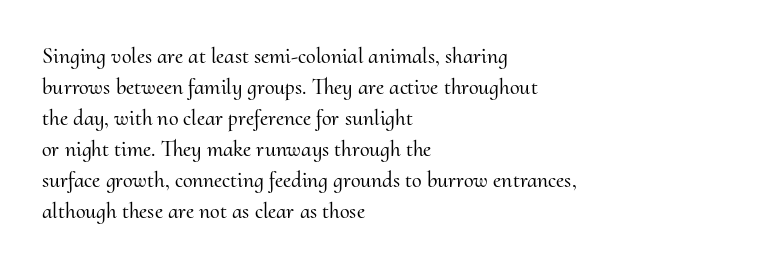
{"italic": "no", "underline": "no", "align": "left", "line_spacing": "normal", "line_spacing_ratio": 1.41, "letter_spacing": "normal", "letter_spacing_em": 0.0, "glyph_px": 22}
